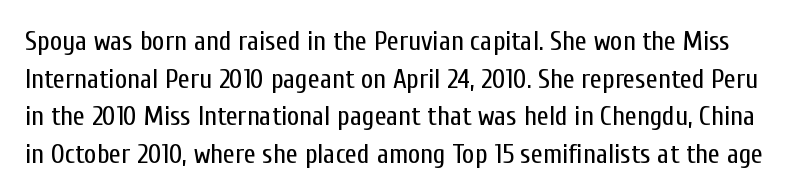
{"italic": "no", "bold": "no", "underline": "no", "line_spacing": "normal", "line_spacing_ratio": 1.39, "letter_spacing": "normal", "letter_spacing_em": 0.0, "glyph_px": 27}
